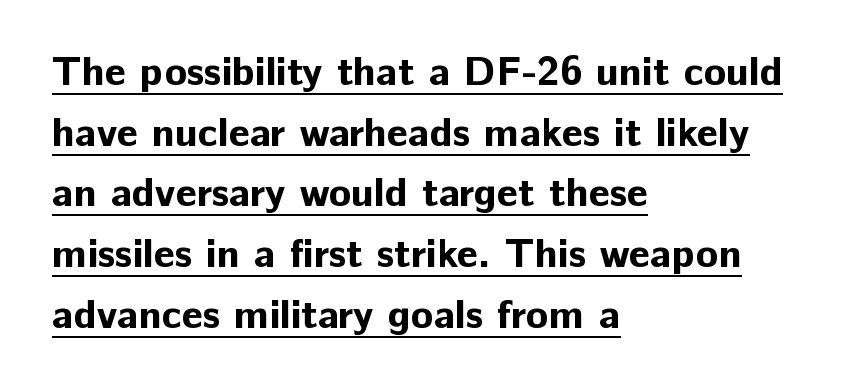
These characters rest on top of a visible drawn line. You could not count columns in this text — the font is proportionally spaced. The lines sit at an ordinary, default distance from one another. Look at the bottom of the vertical strokes: they stop flat, with no serifs. The letters stand upright; this is a roman face. Typesetter's note: full bold, strokes at maximum text heaviness.
